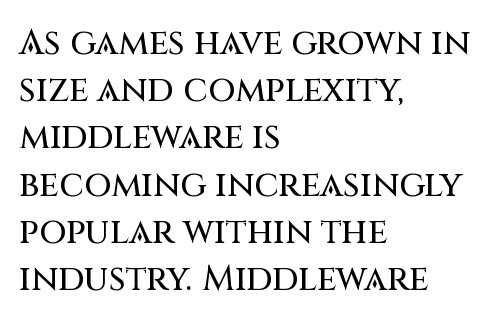
{"serif": "no", "italic": "no", "width": "normal", "stroke_contrast": "medium", "x_height": "large", "monospaced": "no", "underline": "no", "align": "left", "line_spacing": "normal", "line_spacing_ratio": 1.35, "letter_spacing": "normal", "letter_spacing_em": 0.0, "glyph_px": 35}
